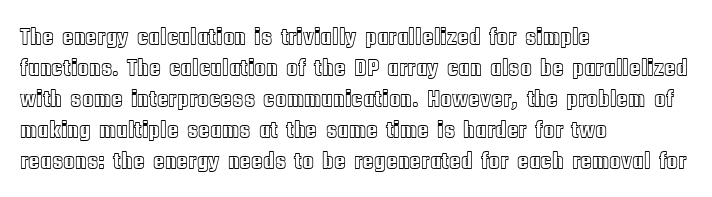
{"italic": "no", "underline": "no", "align": "left", "line_spacing": "normal", "line_spacing_ratio": 1.29, "letter_spacing": "normal", "letter_spacing_em": 0.0, "glyph_px": 24}
